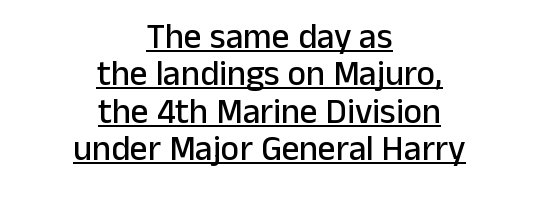
The image shows 35 px sans-serif type, upright; set centered, tight line spacing (1.07x), normal letter spacing, underlined; low stroke contrast and a medium x-height.
